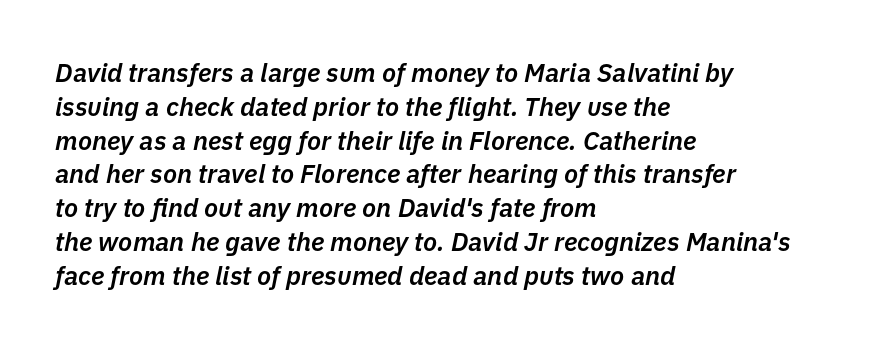
The letters sit at their default tracking, neither squeezed nor spread. The leading is moderate, giving the passage an even texture. Descenders are the only things crossing below the line. The setting favours the left margin, as ordinary paragraphs usually do. Each glyph is drawn with semibold strokes, heavier than normal yet not fully bold. Tall strokes in this sample are angled rather than plumb.
